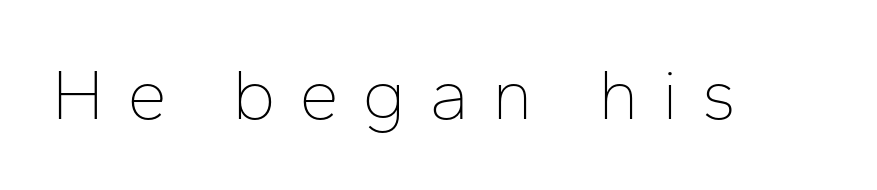
The image shows 72 px thin sans-serif type, upright; set unusually wide letter spacing (+0.32 em), not underlined; low stroke contrast and a medium x-height.
